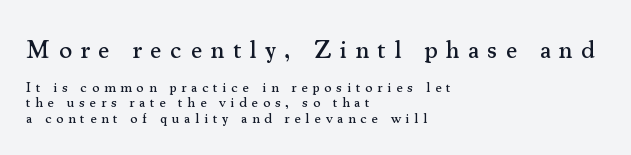
{"italic": "no", "underline": "no", "align": "left", "line_spacing": "tight", "line_spacing_ratio": 1.11, "letter_spacing": "wide", "letter_spacing_em": 0.34, "larger_block": "first", "size_ratio": 1.79, "glyph_px": 25}
